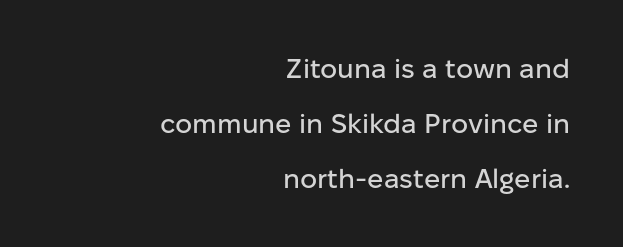
Leading is clearly above the norm, producing a sparse column. Look at the tracking — it's just the regular setting, nothing added. Reading down the block, your eye finds every line finishing at a fixed right position. The axis of the letterforms is exactly vertical. Letters rest on an invisible, unmarked baseline.
